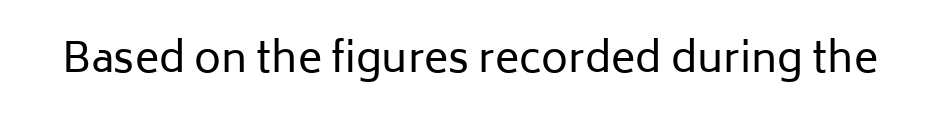
Q: Is the text bold? A: No.
Q: Is the text italic (slanted)? A: No, it is upright.
Q: Is the typeface a serif or a sans-serif typeface? A: Sans-serif.
Q: Is the text underlined? A: No.
Q: Is the spacing between letters normal or unusually wide? A: Normal.
Q: Width (condensed, normal, or wide)? A: Normal.
Q: Stroke contrast? A: Low.
Q: x-height? A: Medium.
Q: Monospaced? A: No.
